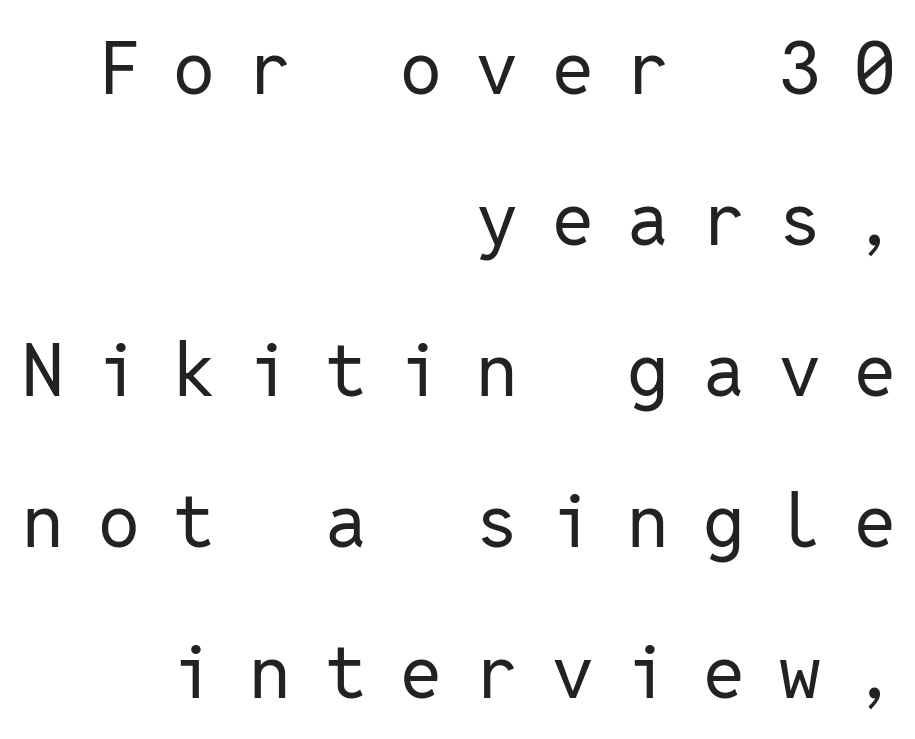
Q: Is the text bold? A: No.
Q: Is the text italic (slanted)? A: No, it is upright.
Q: Is the typeface a serif or a sans-serif typeface? A: Sans-serif.
Q: Is the text underlined? A: No.
Q: How is the paragraph aligned? A: Right-aligned.
Q: Is the spacing between letters normal or unusually wide? A: Unusually wide.
Q: Is the spacing between lines tight, normal or loose? A: Loose.
Q: Width (condensed, normal, or wide)? A: Normal.
Q: Stroke contrast? A: Low.
Q: x-height? A: Medium.
Q: Monospaced? A: Yes.
